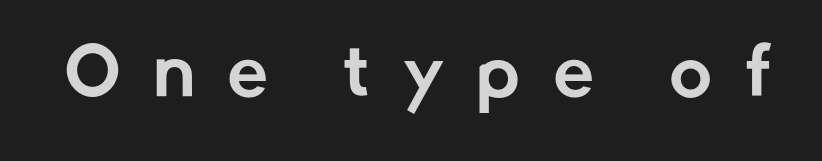
The image shows 66 px sans-serif type, upright; set unusually wide letter spacing (+0.49 em), not underlined; low stroke contrast and a medium x-height.
